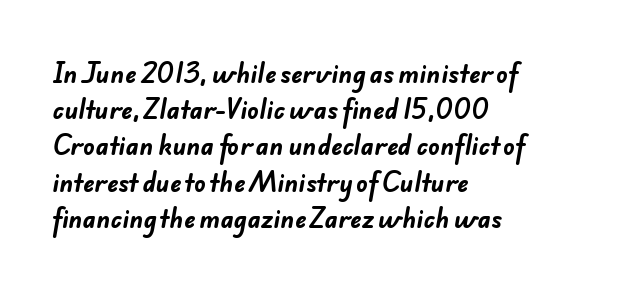
In terms of weight, the rendering is a true, heavy bold. Horizontal alignment here is leftward, the default for most running prose. Baseline-to-baseline distance is the conventional proportion of letter height. These lines keep a tight, regular rhythm from letter to letter. Quick note: underline off.
